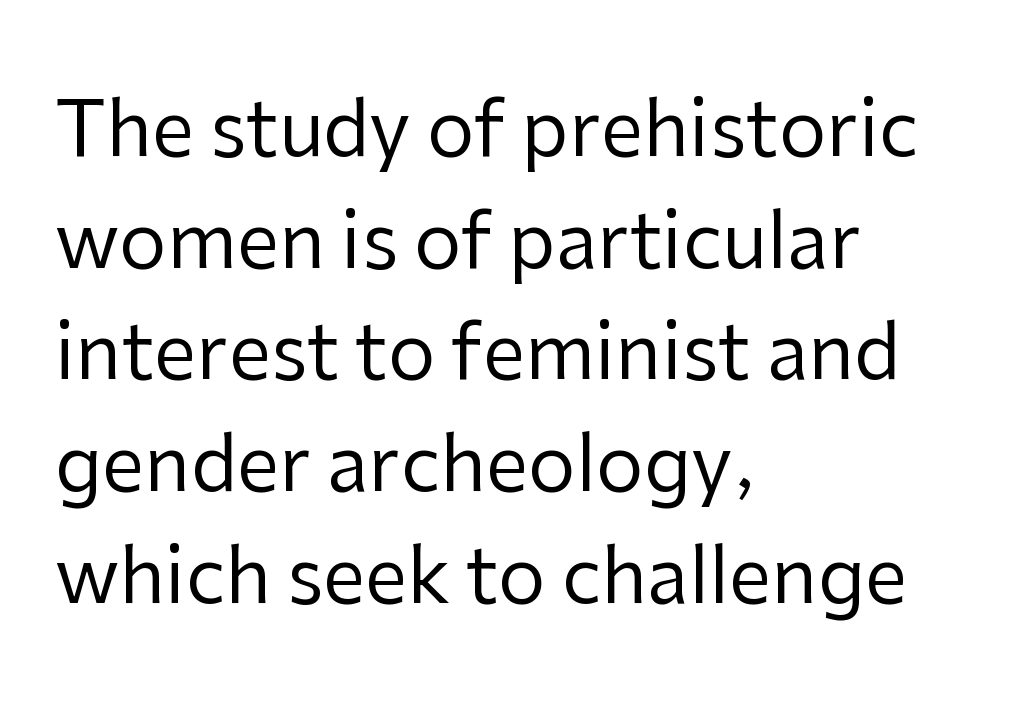
Q: Is the text bold? A: No.
Q: Is the text italic (slanted)? A: No, it is upright.
Q: Is the typeface a serif or a sans-serif typeface? A: Sans-serif.
Q: Is the text underlined? A: No.
Q: How is the paragraph aligned? A: Left-aligned.
Q: Is the spacing between letters normal or unusually wide? A: Normal.
Q: Is the spacing between lines tight, normal or loose? A: Normal.
Q: Width (condensed, normal, or wide)? A: Normal.
Q: Stroke contrast? A: Low.
Q: x-height? A: Medium.
Q: Monospaced? A: No.
